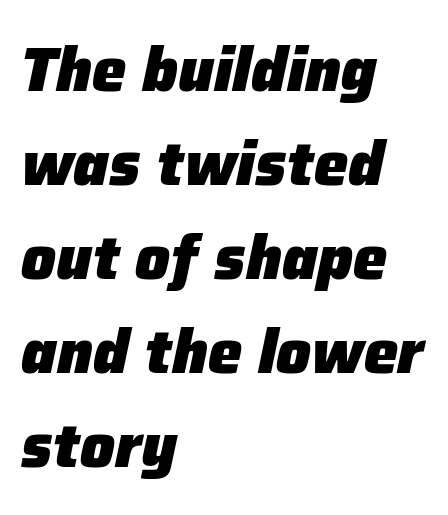
The text block is weighted toward the left margin, trailing off unevenly rightward. You could not count columns in this text — the font is proportionally spaced. Clear beneath every line of the passage. The line texture is even and compact thanks to regular tracking. The specimen reads as italic at a glance. Notice how descenders clear the ascenders below comfortably — that's standard leading.
